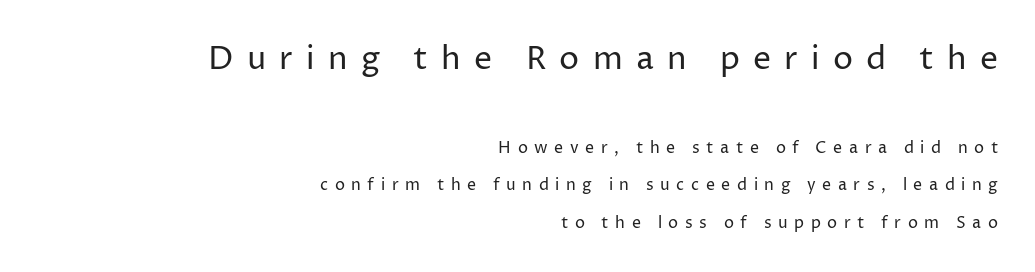
Q: Is the text bold? A: No.
Q: Is the text italic (slanted)? A: No, it is upright.
Q: Is the typeface a serif or a sans-serif typeface? A: Sans-serif.
Q: Is the text underlined? A: No.
Q: How is the paragraph aligned? A: Right-aligned.
Q: Is the spacing between letters normal or unusually wide? A: Unusually wide.
Q: Is the spacing between lines tight, normal or loose? A: Loose.
Q: Which block of text is set in a larger size, the first (top) or the second (bottom)? A: The first (top) one.
Q: Width (condensed, normal, or wide)? A: Normal.
Q: Stroke contrast? A: Low.
Q: x-height? A: Medium.
Q: Monospaced? A: No.
